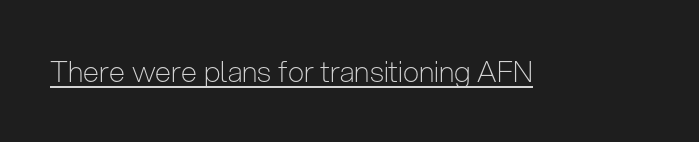
{"serif": "no", "italic": "no", "bold": "no", "weight": "light", "width": "condensed", "stroke_contrast": "low", "x_height": "medium", "monospaced": "no", "underline": "yes", "letter_spacing": "normal", "letter_spacing_em": 0.0, "glyph_px": 29}
